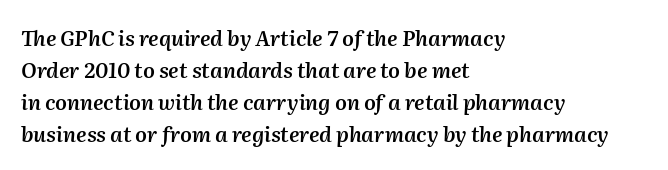
{"italic": "yes", "lean": "right", "slant_degrees": 2, "bold": "semi", "underline": "no", "align": "left", "line_spacing": "normal", "line_spacing_ratio": 1.52, "letter_spacing": "normal", "letter_spacing_em": 0.0, "glyph_px": 21}
